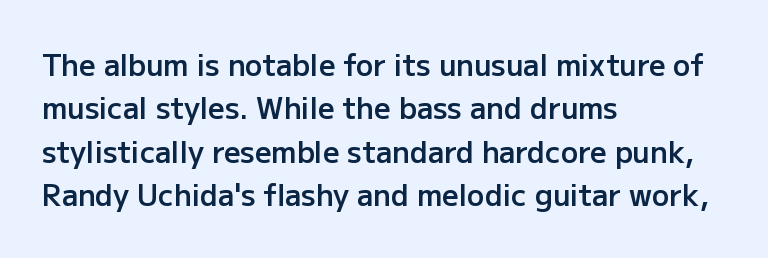
The gaps between neighbouring characters are ordinary and unremarkable. Horizontal alignment here is leftward, the default for most running prose. Serifs: no, the terminals of the letterforms are clean. The axis of the letterforms is exactly vertical. These lines sit exactly where default settings would place them.
